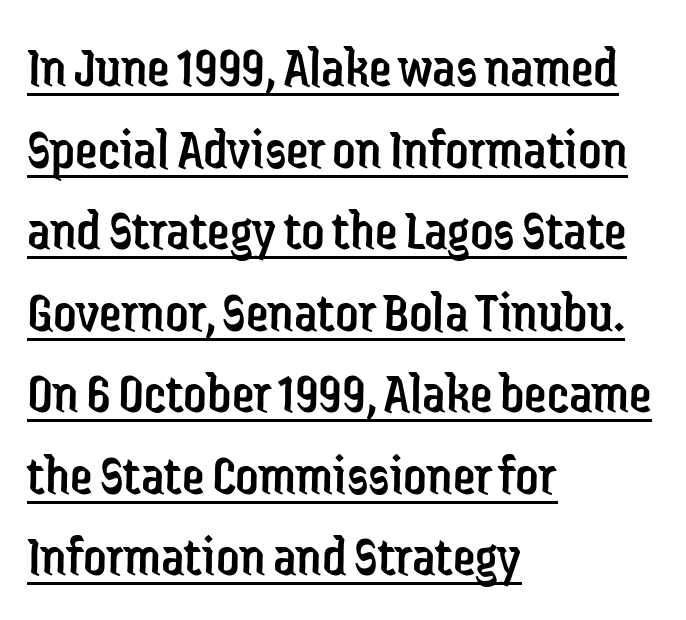
Honestly, the underline is the first thing you notice here. The designer went with a sans here, leaving each stem footless. The setting favours the left margin, as ordinary paragraphs usually do. The face used here is proportionally spaced, like ordinary book or web type. Nope, not italic — everything's standing straight.
